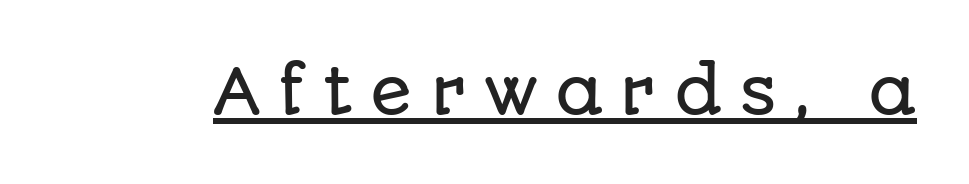
You could not count columns in this text — the font is proportionally spaced. Typographically, this falls in the sans-serif category. These lines have a slow, spaced-out rhythm from letter to letter. Caption: lettering with a line underneath. The lettering holds an erect, upright posture throughout.
